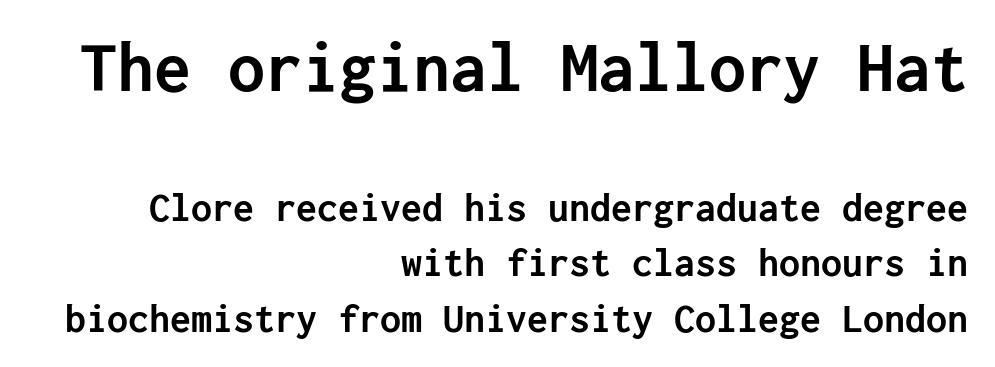
Has an underline been added? It has not. Plenty of ink on the page — the face is bold. The gaps between neighbouring characters are ordinary and unremarkable. Every stem runs plumb, perpendicular to the baseline. Regular leading.
